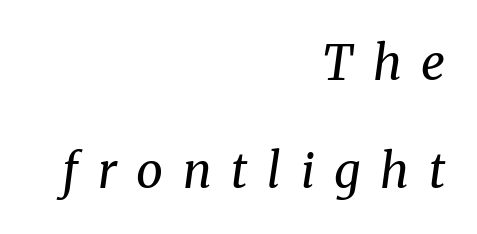
Look at the bottom of the vertical strokes: they flare into serifs here. The face used here has a pronounced slope to its letters. A typesetter would call this leading open, well beyond the default. Beneath every word, the page is bare.
